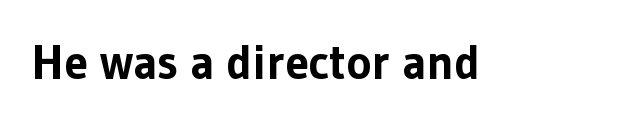
Letterform terminals end flat and unadorned throughout the passage. The gaps between neighbouring characters are ordinary and unremarkable. Each letter keeps its own natural width here, so spacing adapts to shape. Quick note: underline off. Heavy-handed strokes throughout: this text is bold. Posture: straight, roman, zero tilt.
